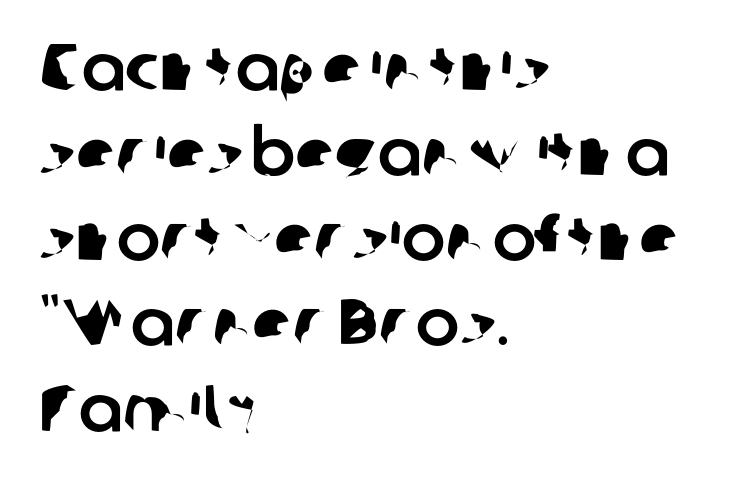
{"serif": "no", "width": "normal", "stroke_contrast": "low", "x_height": "medium", "monospaced": "no", "underline": "no", "align": "left", "line_spacing": "normal", "line_spacing_ratio": 1.31, "letter_spacing": "normal", "letter_spacing_em": 0.0, "glyph_px": 65}
